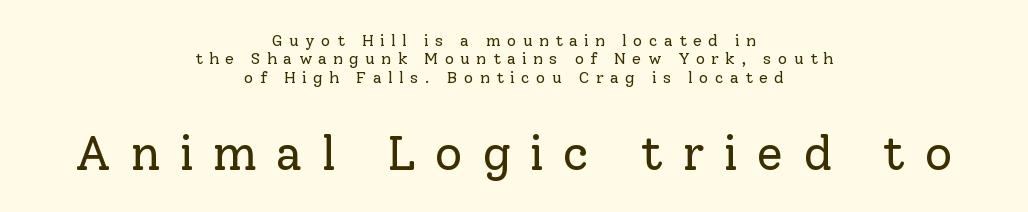
If you measured baseline to baseline, you'd find a short distance. This sample uses expanded letter spacing, leaving extra air between glyphs. These lines are rendered in a variable-pitch font. The specimen reads as upright at a glance. The block sitting lower on the canvas is the one with enlarged characters.
